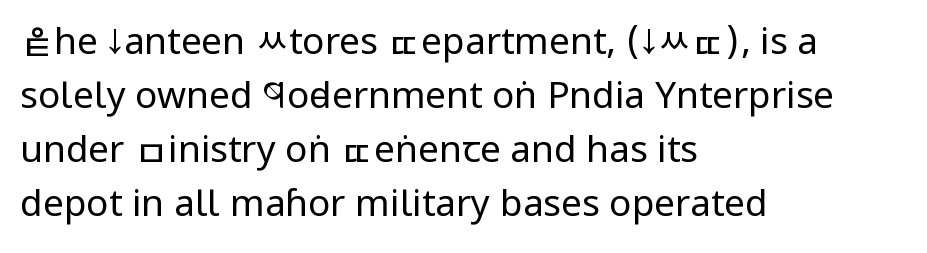
Q: Is the text bold? A: No.
Q: Is the text italic (slanted)? A: No, it is upright.
Q: Is the typeface a serif or a sans-serif typeface? A: Sans-serif.
Q: Is the text underlined? A: No.
Q: How is the paragraph aligned? A: Left-aligned.
Q: Is the spacing between letters normal or unusually wide? A: Normal.
Q: Is the spacing between lines tight, normal or loose? A: Normal.
Q: Width (condensed, normal, or wide)? A: Condensed.
Q: Stroke contrast? A: Low.
Q: x-height? A: Large.
Q: Monospaced? A: No.
